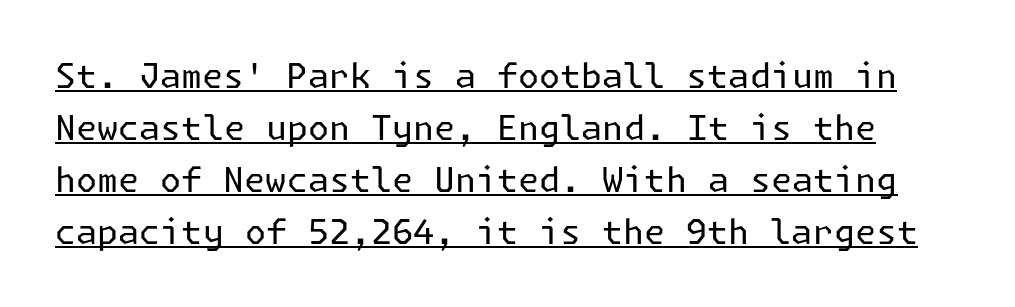
{"serif": "no", "italic": "no", "bold": "no", "weight": "regular", "width": "normal", "stroke_contrast": "low", "x_height": "medium", "underline": "yes", "line_spacing": "normal", "line_spacing_ratio": 1.53, "letter_spacing": "normal", "letter_spacing_em": 0.0, "glyph_px": 34}
